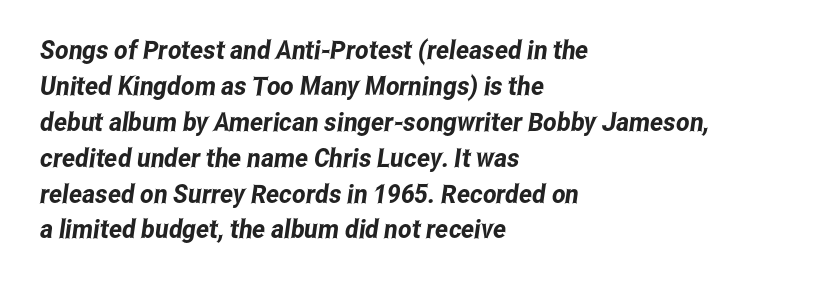
{"underline": "no", "align": "left", "line_spacing": "normal", "line_spacing_ratio": 1.38, "letter_spacing": "normal", "letter_spacing_em": 0.0, "glyph_px": 26}
